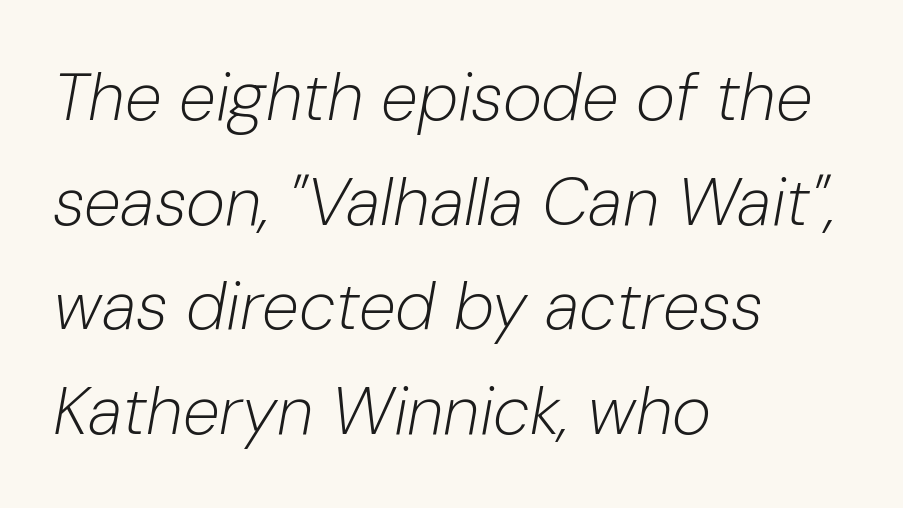
{"italic": "yes", "lean": "right", "slant_degrees": 10, "bold": "no", "weight": "light", "width": "normal", "stroke_contrast": "low", "x_height": "medium", "monospaced": "no", "underline": "no", "align": "left", "line_spacing": "normal", "line_spacing_ratio": 1.56, "letter_spacing": "normal", "letter_spacing_em": 0.0, "glyph_px": 67}
